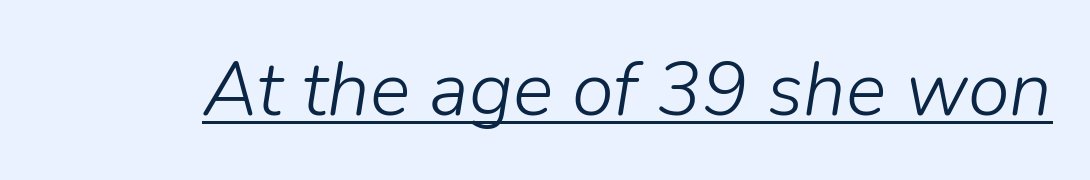
It's the slanting kind of type. Varying glyph widths throughout — classic text-font behaviour. A rule runs beneath these lines of type. Tracking value appears to be zero — textbook default spacing.
